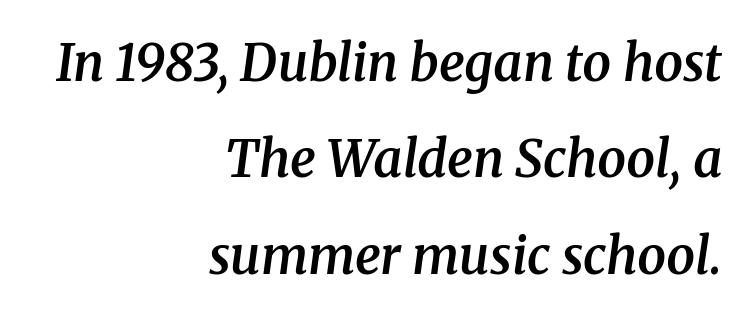
This sample uses plain, unmodified letter spacing. The font family rendered here belongs to the serif group. Would a proofreader flag this as italicized? Yes. The area under the type is left untouched.
